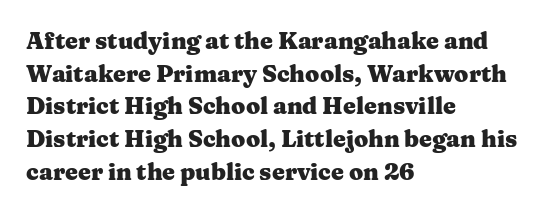
Q: Is the text bold? A: Yes.
Q: Is the text italic (slanted)? A: No, it is upright.
Q: Is the text underlined? A: No.
Q: How is the paragraph aligned? A: Left-aligned.
Q: Is the spacing between letters normal or unusually wide? A: Normal.
Q: Is the spacing between lines tight, normal or loose? A: Normal.
